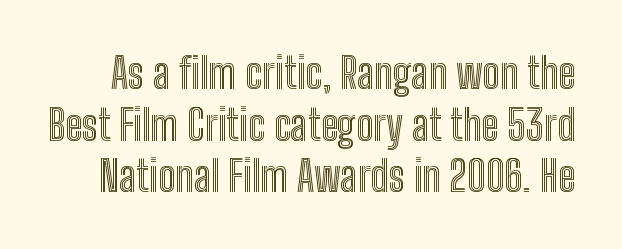
Do the letters lean? They stand straight. Letter spacing: default. A clean baseline with only descenders dipping below it. Do the characters align in a grid? No, the font is proportional.
